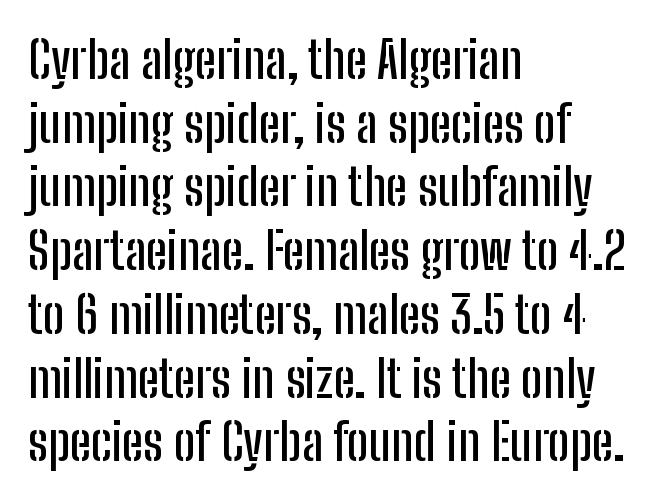
Q: Is the text italic (slanted)? A: No, it is upright.
Q: Is the typeface a serif or a sans-serif typeface? A: Sans-serif.
Q: Is the text underlined? A: No.
Q: How is the paragraph aligned? A: Left-aligned.
Q: Is the spacing between letters normal or unusually wide? A: Normal.
Q: Is the spacing between lines tight, normal or loose? A: Normal.
Q: Width (condensed, normal, or wide)? A: Condensed.
Q: Stroke contrast? A: Low.
Q: x-height? A: Medium.
Q: Monospaced? A: No.
